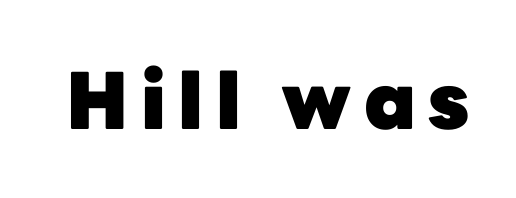
The image shows 78 px heavy sans-serif type, upright; set not underlined; low stroke contrast and a medium x-height.
